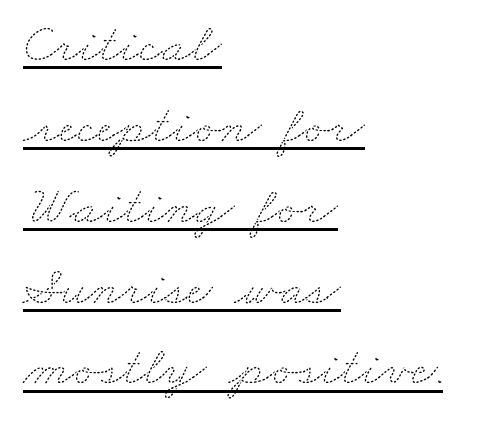
Q: Is the text bold? A: No.
Q: Is the text underlined? A: Yes.
Q: How is the paragraph aligned? A: Left-aligned.
Q: Is the spacing between letters normal or unusually wide? A: Normal.
Q: Is the spacing between lines tight, normal or loose? A: Normal.
Q: Width (condensed, normal, or wide)? A: Wide.
Q: Stroke contrast? A: Medium.
Q: x-height? A: Small.
Q: Monospaced? A: No.
